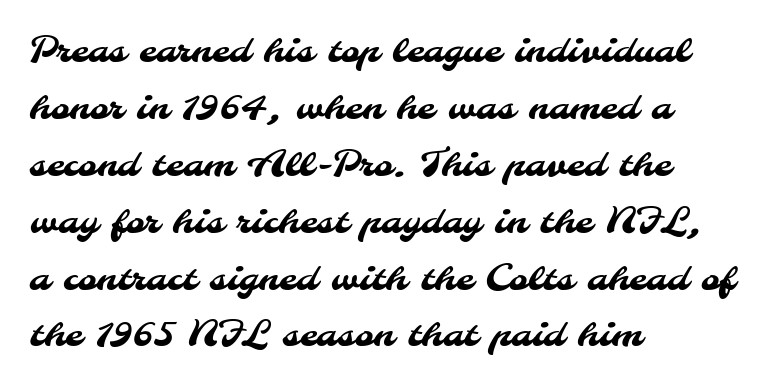
The leading is moderate, giving the passage an even texture. Compared with typical body copy, the letter spacing here is the same. The specimen omits any rule beneath the text block's lines. Serifs: no, the terminals of the letterforms are clean. Spacing verdict: proportional, widths tailored to each character.
